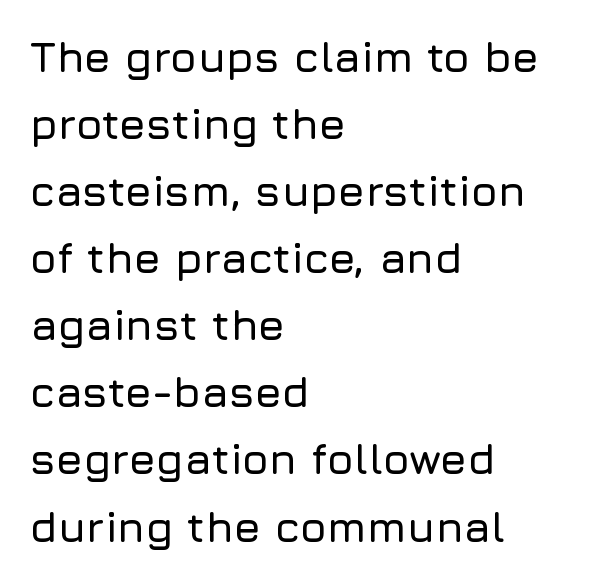
Q: Is the text italic (slanted)? A: No, it is upright.
Q: Is the typeface a serif or a sans-serif typeface? A: Sans-serif.
Q: Is the text underlined? A: No.
Q: How is the paragraph aligned? A: Left-aligned.
Q: Is the spacing between letters normal or unusually wide? A: Normal.
Q: Is the spacing between lines tight, normal or loose? A: Normal.
Q: Width (condensed, normal, or wide)? A: Normal.
Q: Stroke contrast? A: Low.
Q: x-height? A: Medium.
Q: Monospaced? A: No.
